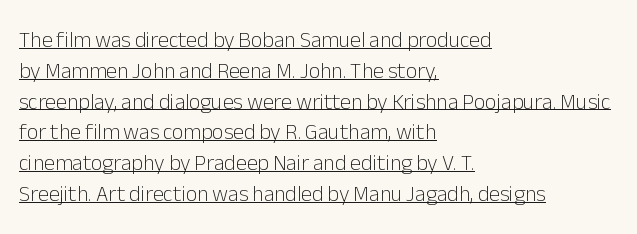
Q: Is the text bold? A: No.
Q: Is the text italic (slanted)? A: No, it is upright.
Q: Is the text underlined? A: Yes.
Q: How is the paragraph aligned? A: Left-aligned.
Q: Is the spacing between letters normal or unusually wide? A: Normal.
Q: Is the spacing between lines tight, normal or loose? A: Normal.
